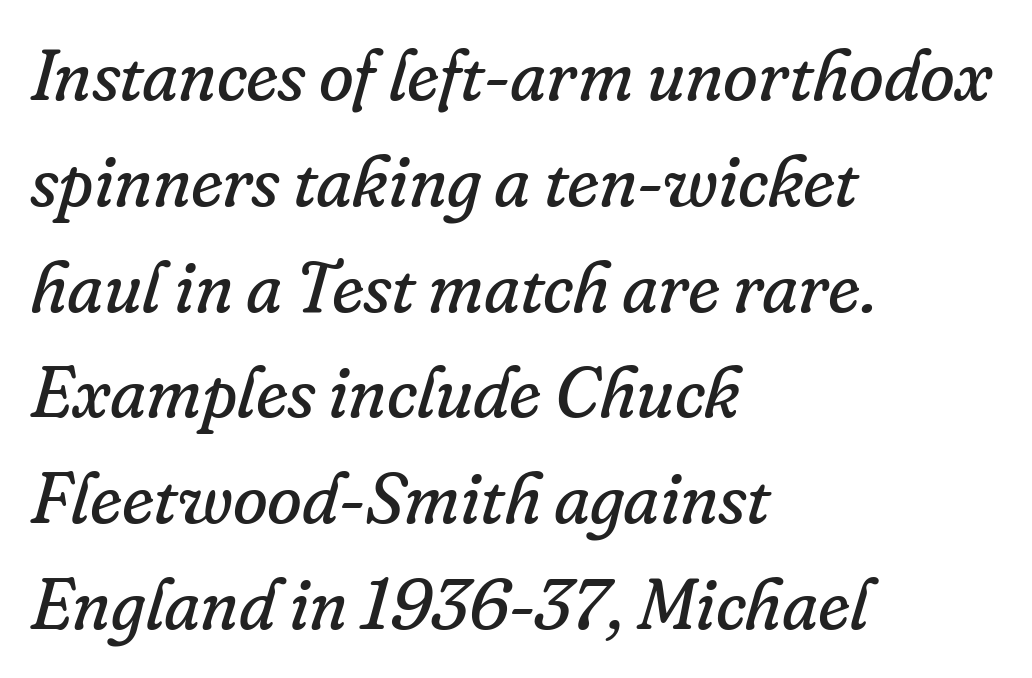
{"serif": "yes", "italic": "yes", "lean": "right", "slant_degrees": 16, "bold": "no", "weight": "regular", "width": "normal", "stroke_contrast": "low", "x_height": "small", "monospaced": "no", "underline": "no", "align": "left", "line_spacing": "normal", "line_spacing_ratio": 1.49, "letter_spacing": "normal", "letter_spacing_em": 0.0, "glyph_px": 71}
